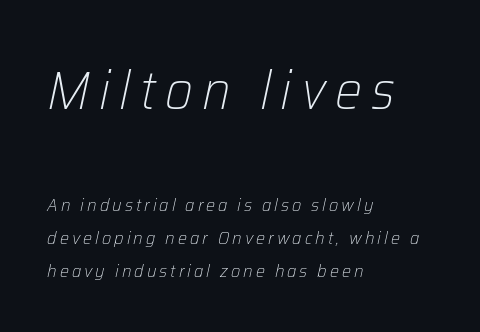
The image shows 54 px light type, italic (leaning right); set left-aligned, line spacing 1.84x, not underlined; the first (top) block is 3.0x larger; low stroke contrast and a medium x-height.
